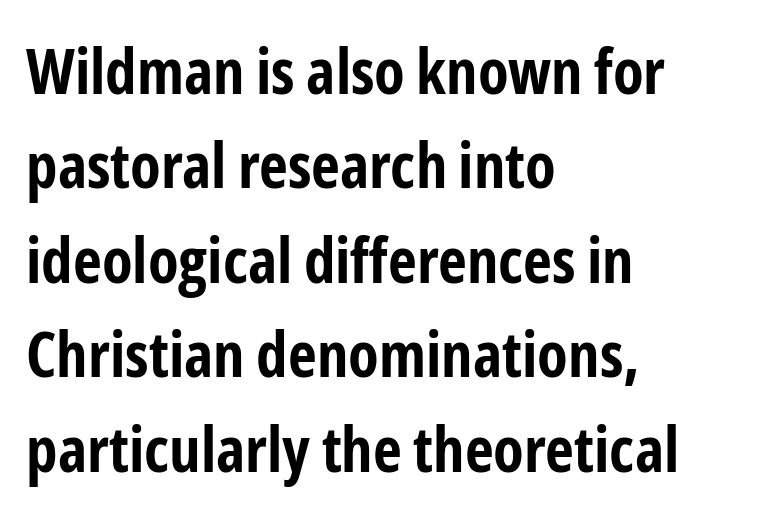
Q: Is the text bold? A: Yes.
Q: Is the text italic (slanted)? A: No, it is upright.
Q: Is the typeface a serif or a sans-serif typeface? A: Sans-serif.
Q: Is the text underlined? A: No.
Q: How is the paragraph aligned? A: Left-aligned.
Q: Is the spacing between letters normal or unusually wide? A: Normal.
Q: Is the spacing between lines tight, normal or loose? A: Normal.
Q: Width (condensed, normal, or wide)? A: Condensed.
Q: Stroke contrast? A: Low.
Q: x-height? A: Medium.
Q: Monospaced? A: No.
